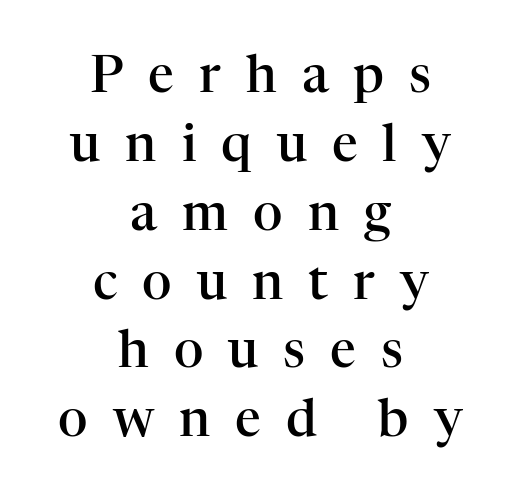
Q: Is the text bold? A: Semi-bold.
Q: Is the text italic (slanted)? A: No, it is upright.
Q: Is the typeface a serif or a sans-serif typeface? A: Serif.
Q: Is the text underlined? A: No.
Q: How is the paragraph aligned? A: Centered.
Q: Is the spacing between letters normal or unusually wide? A: Unusually wide.
Q: Is the spacing between lines tight, normal or loose? A: Normal.
Q: Width (condensed, normal, or wide)? A: Normal.
Q: Stroke contrast? A: High.
Q: x-height? A: Medium.
Q: Monospaced? A: No.
